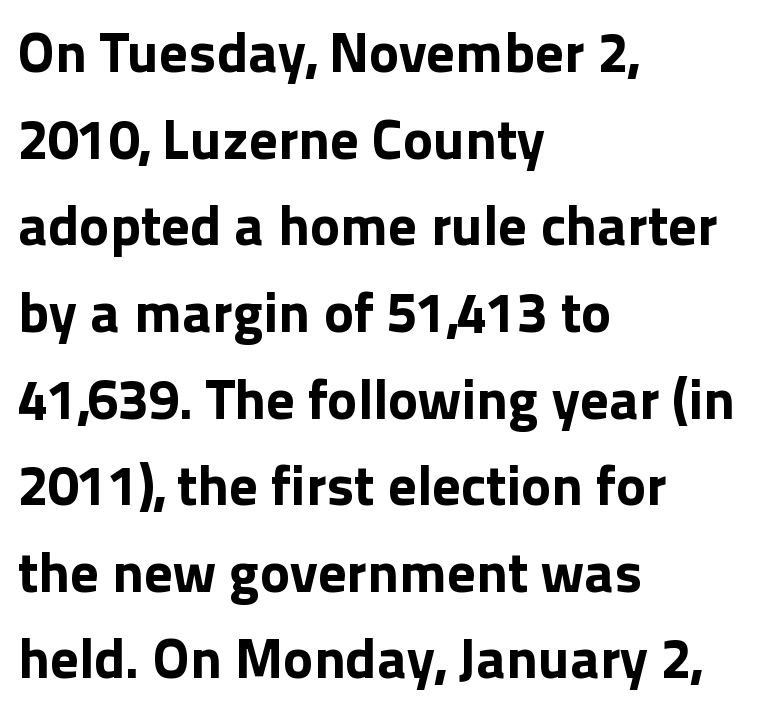
The rendering shows plain stroke endings on the letterforms — a sans-serif design. Plain, unruled lines of type. This sample uses plain, unmodified letter spacing. Leftover space on each line is placed entirely after the last word. You can tell it's not italic because the verticals are truly vertical. Notice how descenders clear the ascenders below comfortably — that's standard leading.
